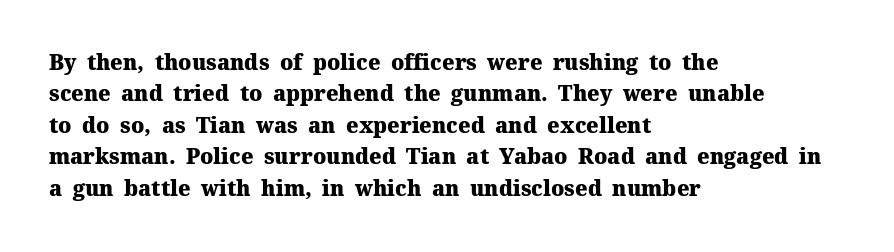
Set as a true bold cut, around the 700 mark. You can tell it's not italic because the verticals are truly vertical. Horizontally, the lines are justified to the leading edge only. Evenly set lines give the paragraph a standard silhouette. Just letters on the line, the space beneath them empty. Compared with typical body copy, the letter spacing here is the same.
